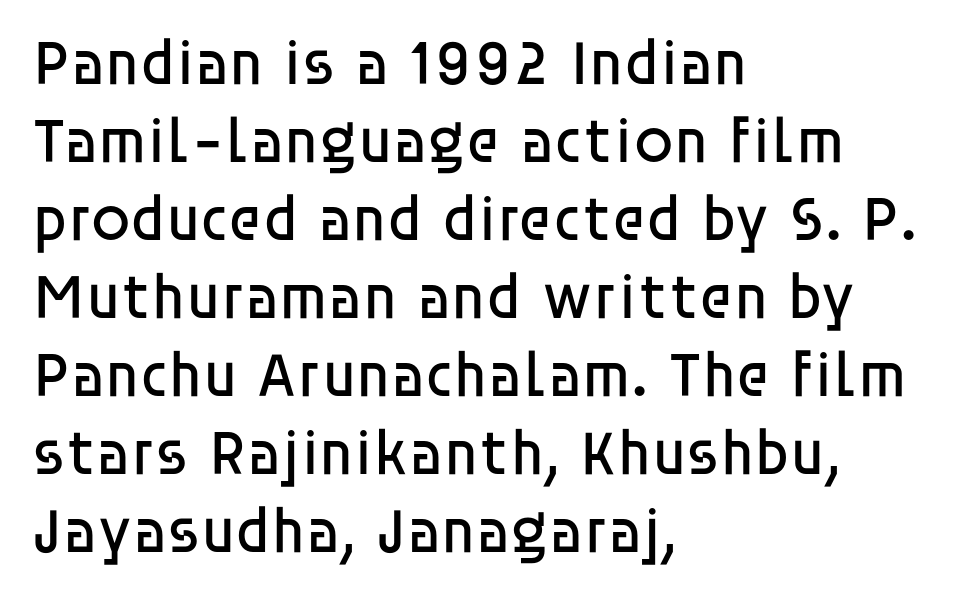
Q: Is the text bold? A: No.
Q: Is the text italic (slanted)? A: No, it is upright.
Q: Is the typeface a serif or a sans-serif typeface? A: Sans-serif.
Q: Is the text underlined? A: No.
Q: How is the paragraph aligned? A: Left-aligned.
Q: Is the spacing between letters normal or unusually wide? A: Normal.
Q: Width (condensed, normal, or wide)? A: Normal.
Q: Stroke contrast? A: Low.
Q: x-height? A: Large.
Q: Monospaced? A: No.
